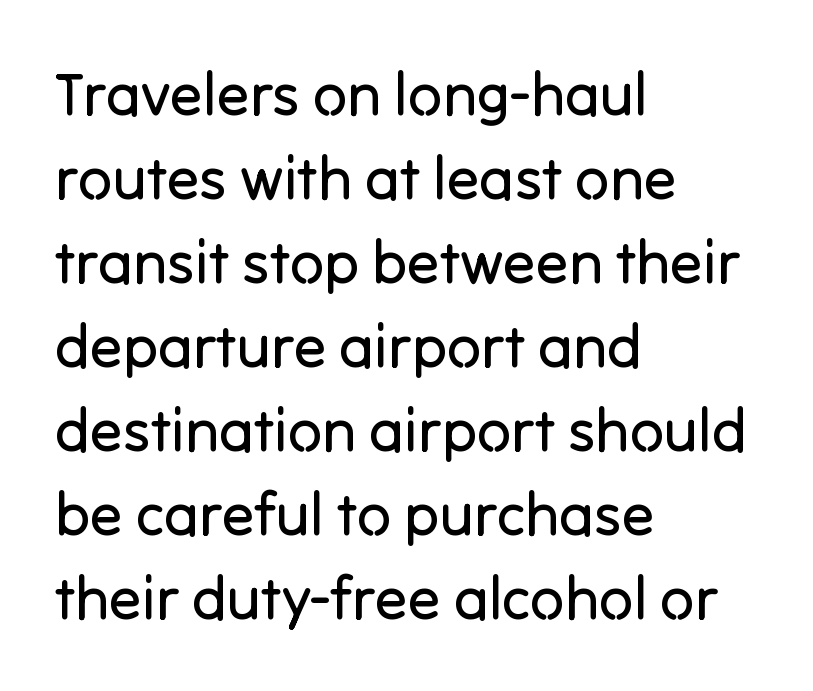
{"serif": "no", "italic": "no", "bold": "no", "weight": "regular", "width": "normal", "stroke_contrast": "low", "x_height": "medium", "monospaced": "no", "underline": "no", "align": "left", "line_spacing": "normal", "line_spacing_ratio": 1.4, "letter_spacing": "normal", "letter_spacing_em": 0.0, "glyph_px": 60}
